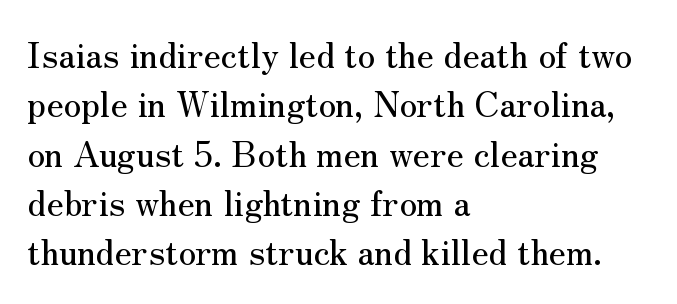
Q: Is the text italic (slanted)? A: No, it is upright.
Q: Is the typeface a serif or a sans-serif typeface? A: Serif.
Q: Is the text underlined? A: No.
Q: How is the paragraph aligned? A: Left-aligned.
Q: Is the spacing between letters normal or unusually wide? A: Normal.
Q: Is the spacing between lines tight, normal or loose? A: Normal.
Q: Width (condensed, normal, or wide)? A: Normal.
Q: Stroke contrast? A: Medium.
Q: x-height? A: Small.
Q: Monospaced? A: No.
